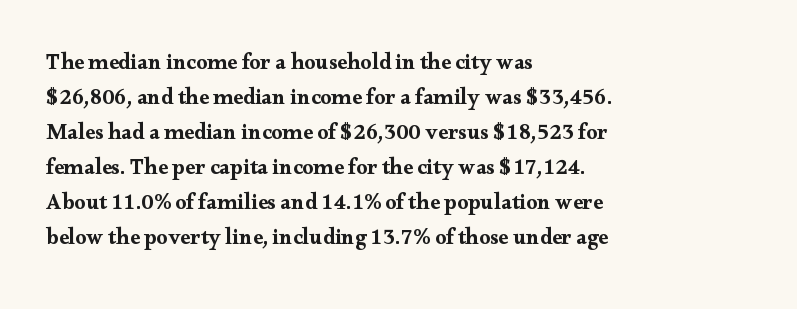
{"italic": "no", "underline": "no", "align": "left", "line_spacing": "normal", "line_spacing_ratio": 1.59, "letter_spacing": "normal", "letter_spacing_em": 0.0, "glyph_px": 22}
